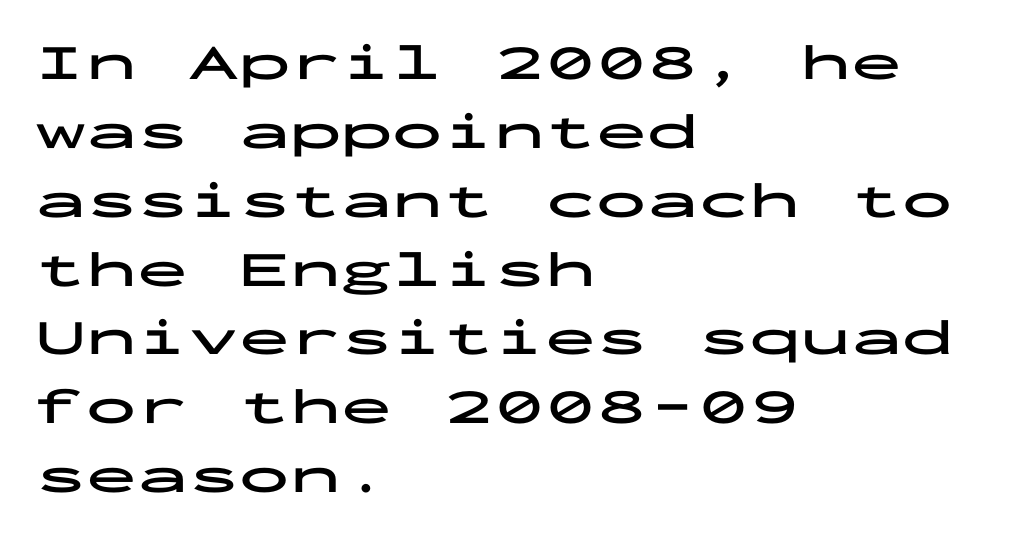
This is heavy type, rendered in bold. Short and long lines alike share a common starting point at left. Default kerning and tracking; the words read as compact shapes. Ordinary non-slanted type is in use. Summary of vertical rhythm: regular, with standard interline spacing.
